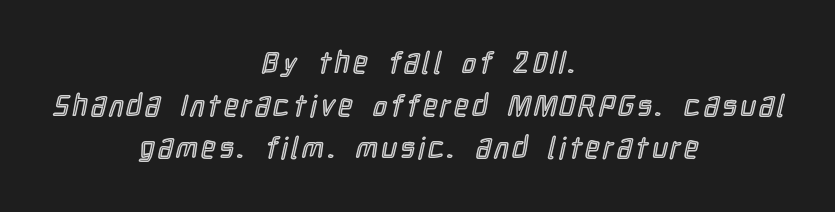
Q: Is the text italic (slanted)? A: Yes.
Q: Is the text underlined? A: No.
Q: How is the paragraph aligned? A: Centered.
Q: Is the spacing between lines tight, normal or loose? A: Normal.
Q: Width (condensed, normal, or wide)? A: Condensed.
Q: x-height? A: Medium.
Q: Monospaced? A: No.
